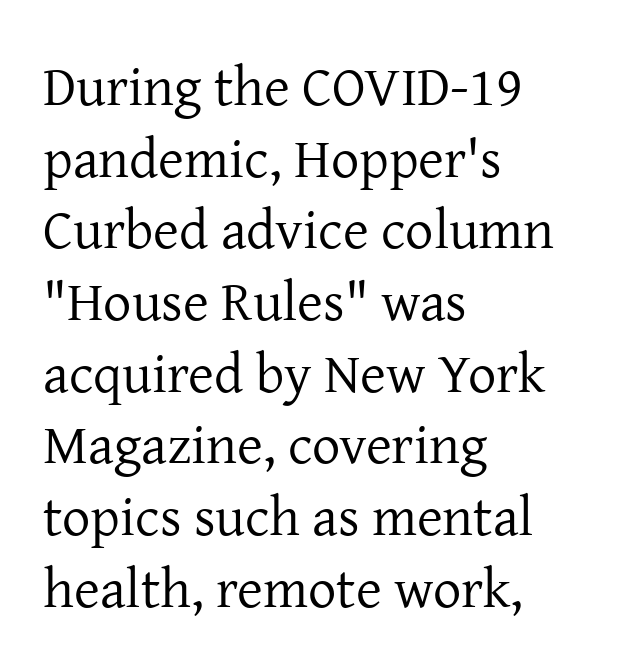
{"serif": "yes", "italic": "no", "bold": "no", "weight": "regular", "width": "normal", "stroke_contrast": "low", "x_height": "medium", "monospaced": "no", "underline": "no", "align": "left", "line_spacing": "normal", "line_spacing_ratio": 1.28, "letter_spacing": "normal", "letter_spacing_em": 0.0, "glyph_px": 56}
